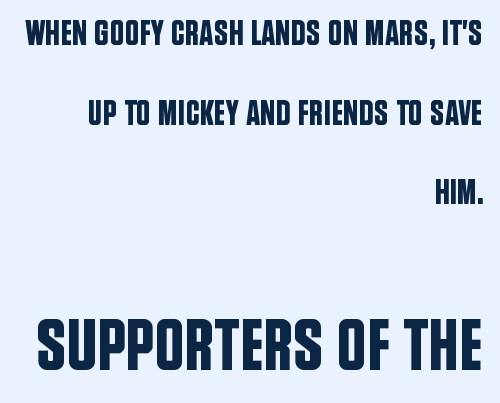
Q: Is the text italic (slanted)? A: No, it is upright.
Q: Is the typeface a serif or a sans-serif typeface? A: Sans-serif.
Q: Is the text underlined? A: No.
Q: How is the paragraph aligned? A: Right-aligned.
Q: Is the spacing between letters normal or unusually wide? A: Normal.
Q: Is the spacing between lines tight, normal or loose? A: Loose.
Q: Which block of text is set in a larger size, the first (top) or the second (bottom)? A: The second (bottom) one.
Q: Width (condensed, normal, or wide)? A: Condensed.
Q: Stroke contrast? A: Low.
Q: x-height? A: Large.
Q: Monospaced? A: No.
